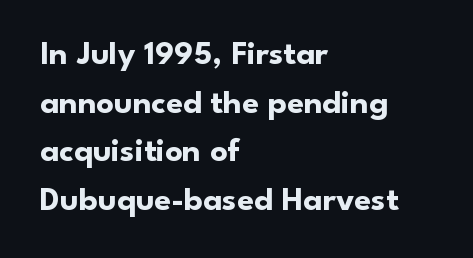
The image shows 34 px bold sans-serif type, upright; set left-aligned, normal line spacing (1.43x), normal letter spacing, not underlined; low stroke contrast and a small x-height.
